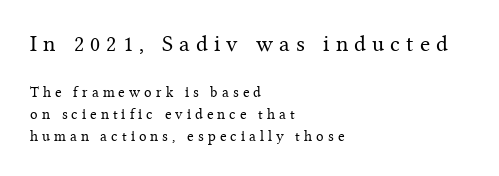
{"italic": "no", "bold": "no", "underline": "no", "align": "left", "line_spacing": "normal", "line_spacing_ratio": 1.49, "letter_spacing": "wide", "letter_spacing_em": 0.27, "larger_block": "first", "size_ratio": 1.53, "glyph_px": 23}
